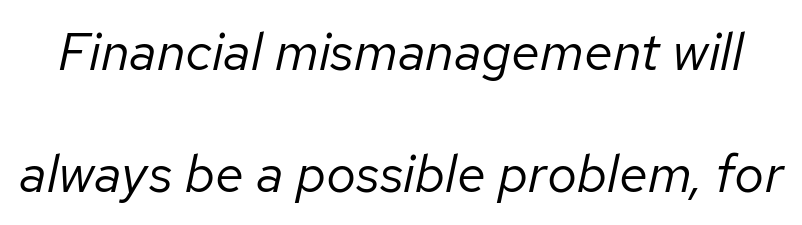
Q: Is the text bold? A: No.
Q: Is the text italic (slanted)? A: Yes, it leans right by about 12 degrees.
Q: Is the text underlined? A: No.
Q: Is the spacing between letters normal or unusually wide? A: Normal.
Q: Is the spacing between lines tight, normal or loose? A: Loose.
Q: Width (condensed, normal, or wide)? A: Normal.
Q: Stroke contrast? A: Low.
Q: x-height? A: Medium.
Q: Monospaced? A: No.
